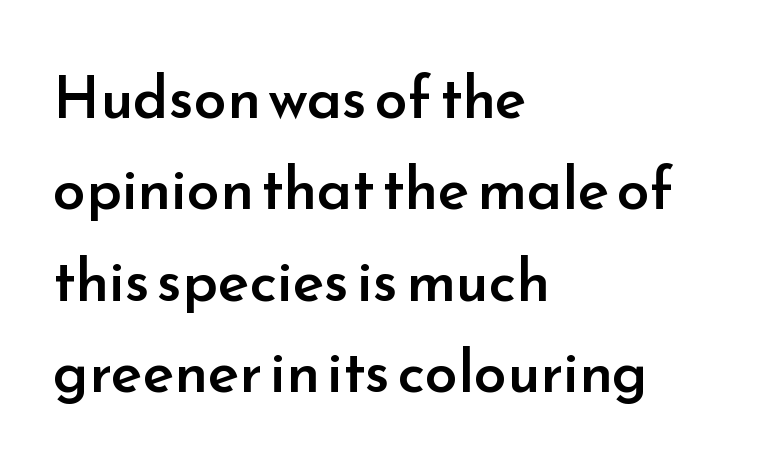
The face used here is proportionally spaced, like ordinary book or web type. Line spacing here is normal. The passage shown has conventional tracking throughout. The lettering stays uniformly vertical, giving the passage a roman look. Beneath every word, the page is bare.
